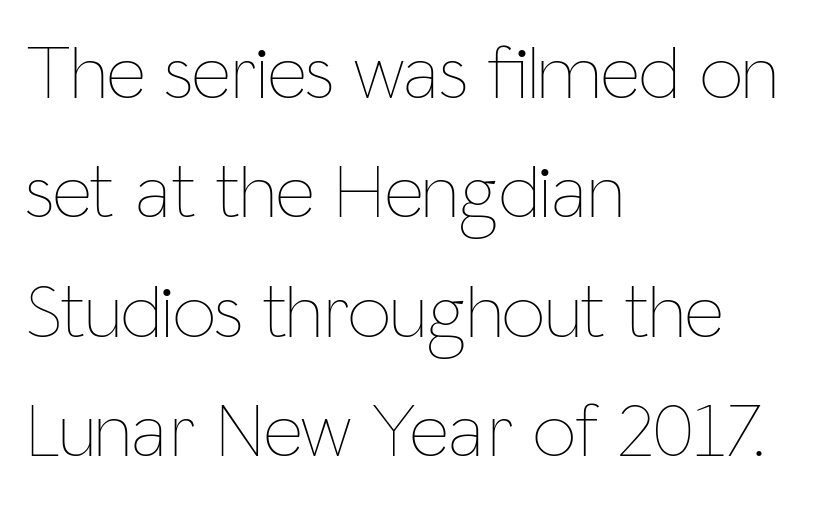
{"italic": "no", "bold": "no", "weight": "thin", "width": "condensed", "stroke_contrast": "low", "x_height": "medium", "monospaced": "no", "underline": "no", "align": "left", "line_spacing": "normal", "line_spacing_ratio": 1.55, "letter_spacing": "normal", "letter_spacing_em": 0.0, "glyph_px": 77}
